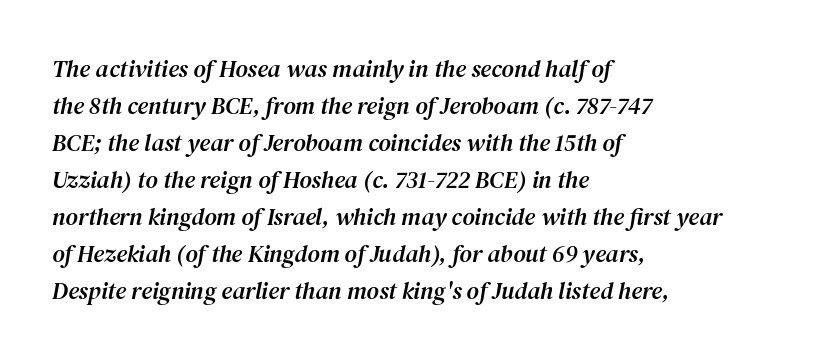
Q: Is the text italic (slanted)? A: Yes, it leans right by about 12 degrees.
Q: Is the text underlined? A: No.
Q: How is the paragraph aligned? A: Left-aligned.
Q: Is the spacing between letters normal or unusually wide? A: Normal.
Q: Is the spacing between lines tight, normal or loose? A: Normal.
